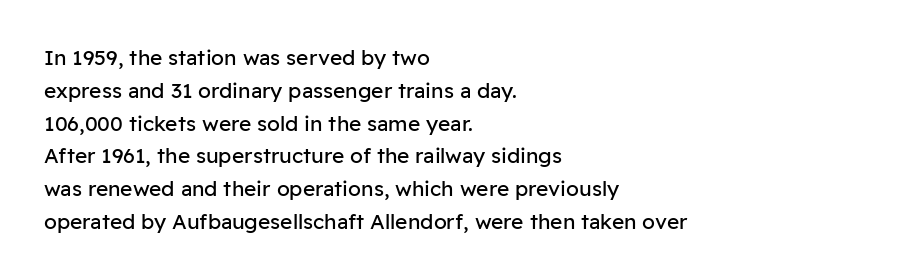
Q: Is the text bold? A: No.
Q: Is the text italic (slanted)? A: No, it is upright.
Q: Is the text underlined? A: No.
Q: How is the paragraph aligned? A: Left-aligned.
Q: Is the spacing between letters normal or unusually wide? A: Normal.
Q: Is the spacing between lines tight, normal or loose? A: Normal.
